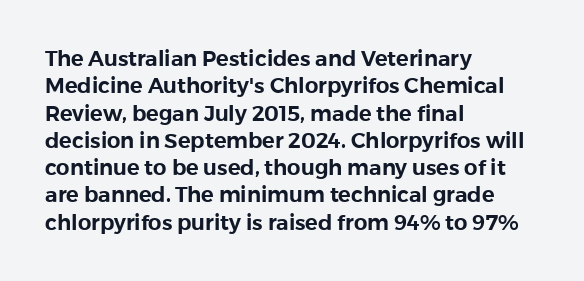
The image shows 21 px text type, upright; set left-aligned, normal line spacing (1.3x), normal letter spacing, not underlined.
